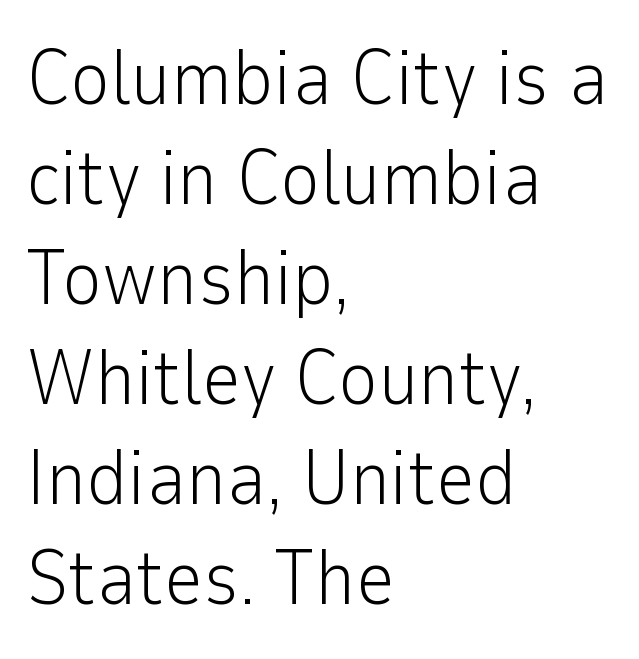
Q: Is the text bold? A: No.
Q: Is the text italic (slanted)? A: No, it is upright.
Q: Is the typeface a serif or a sans-serif typeface? A: Sans-serif.
Q: Is the text underlined? A: No.
Q: How is the paragraph aligned? A: Left-aligned.
Q: Is the spacing between letters normal or unusually wide? A: Normal.
Q: Is the spacing between lines tight, normal or loose? A: Normal.
Q: Width (condensed, normal, or wide)? A: Normal.
Q: Stroke contrast? A: Low.
Q: x-height? A: Medium.
Q: Monospaced? A: No.
